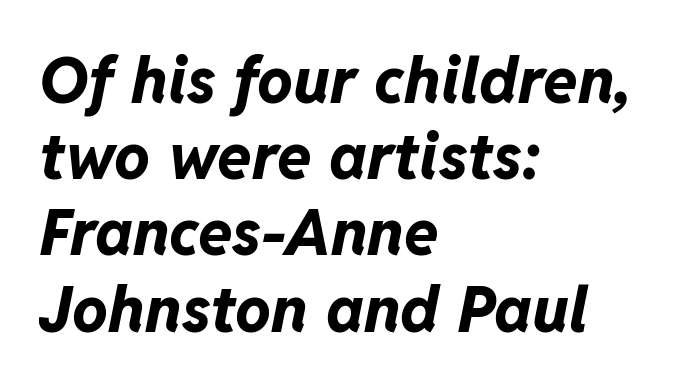
Q: Is the text bold? A: Yes.
Q: Is the text italic (slanted)? A: Yes, it leans right by about 11 degrees.
Q: Is the text underlined? A: No.
Q: How is the paragraph aligned? A: Left-aligned.
Q: Is the spacing between letters normal or unusually wide? A: Normal.
Q: Width (condensed, normal, or wide)? A: Normal.
Q: Stroke contrast? A: Low.
Q: x-height? A: Medium.
Q: Monospaced? A: No.
